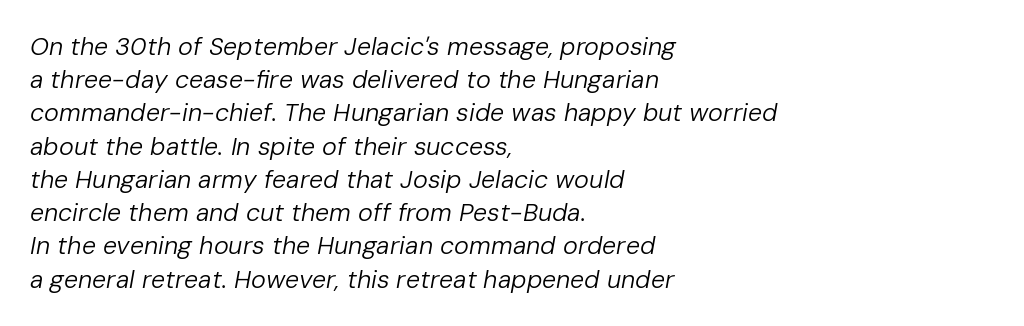
Stroke thickness stays within the range of a standard reading face or lighter. Does the leading feel generous? No, just average. The letters are slanted; this is an italic face. The rag falls on the right side of this text block. Inter-character spacing is left at the font's built-in metrics. Only glyphs here, with clear space below each row.
